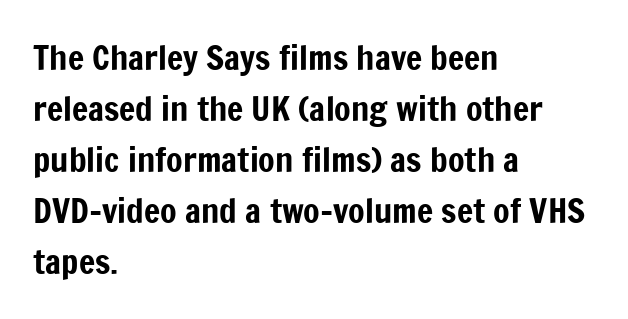
Q: Is the text italic (slanted)? A: No, it is upright.
Q: Is the typeface a serif or a sans-serif typeface? A: Sans-serif.
Q: Is the text underlined? A: No.
Q: How is the paragraph aligned? A: Left-aligned.
Q: Is the spacing between letters normal or unusually wide? A: Normal.
Q: Is the spacing between lines tight, normal or loose? A: Normal.
Q: Width (condensed, normal, or wide)? A: Condensed.
Q: Stroke contrast? A: Low.
Q: x-height? A: Medium.
Q: Monospaced? A: No.
